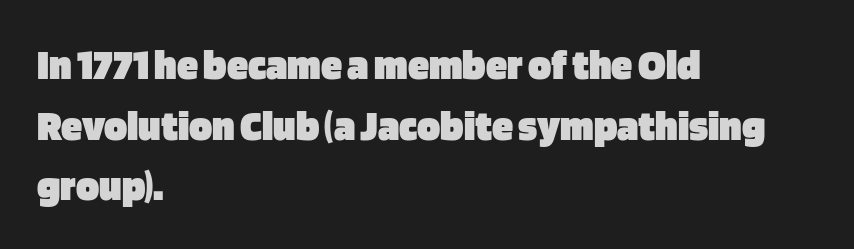
The image shows 43 px heavy sans-serif type, upright; set left-aligned, normal line spacing (1.41x), normal letter spacing, not underlined; low stroke contrast and a large x-height.
